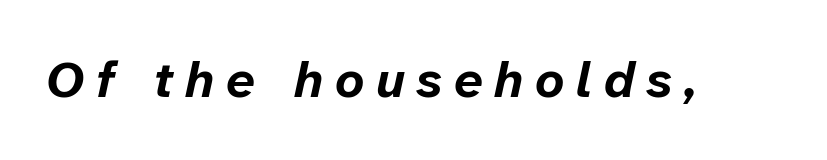
The image shows 51 px bold type, italic (leaning right); set unusually wide letter spacing (+0.23 em), not underlined; low stroke contrast and a medium x-height.
